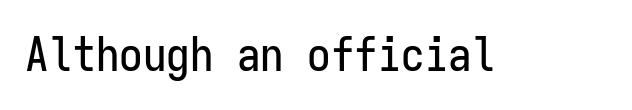
The image shows 47 px condensed sans-serif type, upright, monospaced; set normal letter spacing, not underlined; low stroke contrast and a medium x-height.
